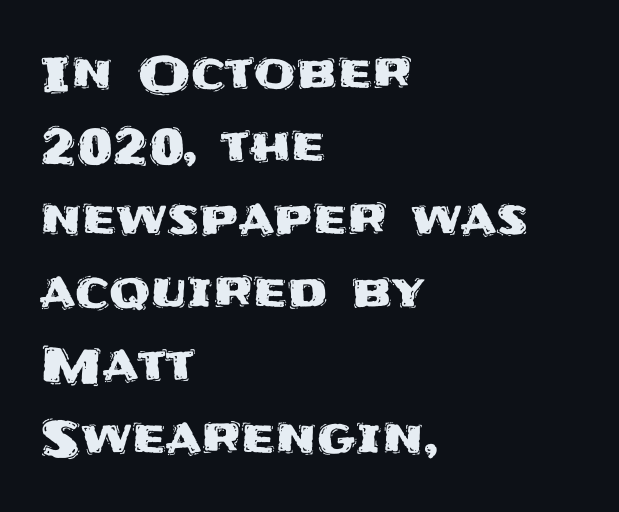
Q: Is the text italic (slanted)? A: No, it is upright.
Q: Is the typeface a serif or a sans-serif typeface? A: Sans-serif.
Q: Is the text underlined? A: No.
Q: How is the paragraph aligned? A: Left-aligned.
Q: Is the spacing between letters normal or unusually wide? A: Normal.
Q: Is the spacing between lines tight, normal or loose? A: Normal.
Q: Width (condensed, normal, or wide)? A: Normal.
Q: Stroke contrast? A: Medium.
Q: x-height? A: Large.
Q: Monospaced? A: No.
